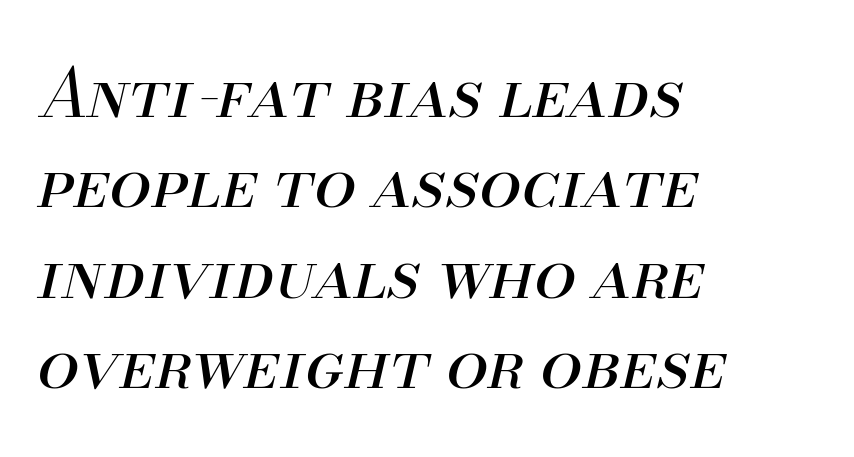
The passage shown has conventional tracking throughout. The words here are not underlined. The face looks like a standard text weight, possibly lighter. Summary of vertical rhythm: regular, with standard interline spacing. Layout note: lines flush left. The letters are slanted; this is an italic face.
